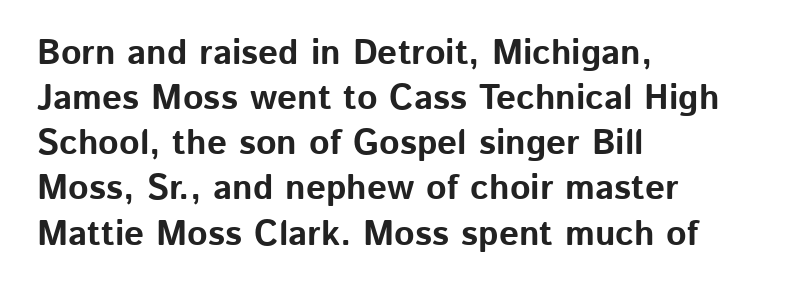
The image shows 35 px bold sans-serif type, upright; set left-aligned, normal line spacing (1.29x), normal letter spacing, not underlined; low stroke contrast and a medium x-height.
